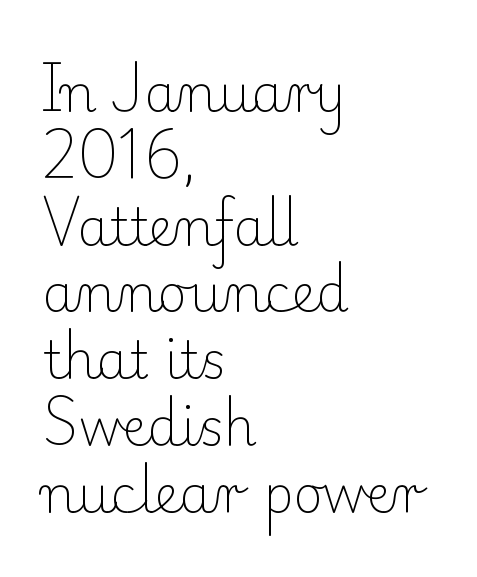
The image shows 51 px light serif type, upright; set left-aligned, normal line spacing (1.31x), normal letter spacing, not underlined; low stroke contrast and a small x-height.
